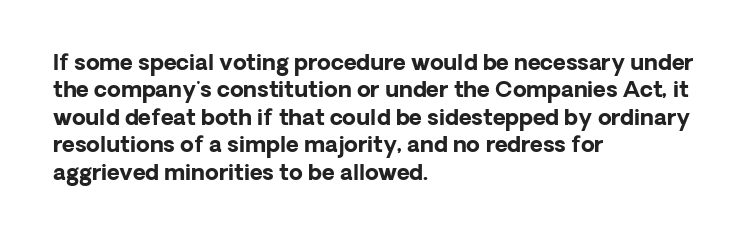
Only glyphs here, with clear space below each row. The type sits square on the baseline with zero lean. Short note: letters normally spaced. Summary of vertical rhythm: regular, with standard interline spacing. Thick stems and heavy bowls — unmistakably bold. Short and long lines alike share a common starting point at left.
